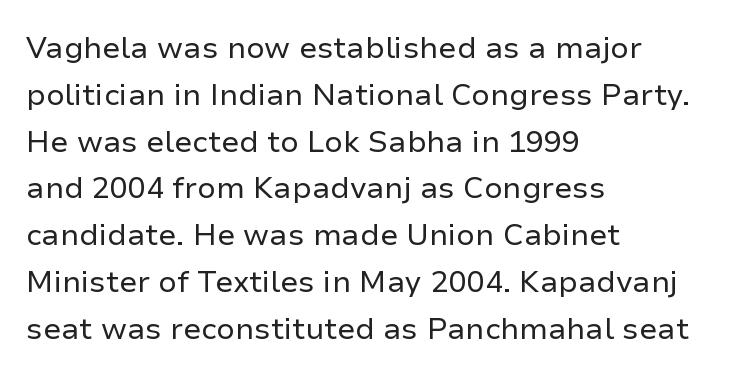
Q: Is the text bold? A: No.
Q: Is the text italic (slanted)? A: No, it is upright.
Q: Is the typeface a serif or a sans-serif typeface? A: Sans-serif.
Q: Is the text underlined? A: No.
Q: How is the paragraph aligned? A: Left-aligned.
Q: Is the spacing between letters normal or unusually wide? A: Normal.
Q: Is the spacing between lines tight, normal or loose? A: Normal.
Q: Width (condensed, normal, or wide)? A: Normal.
Q: Stroke contrast? A: Low.
Q: x-height? A: Medium.
Q: Monospaced? A: No.
